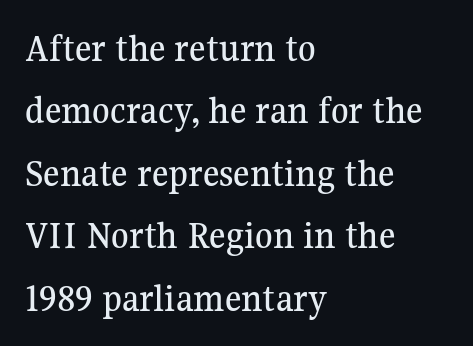
Q: Is the text italic (slanted)? A: No, it is upright.
Q: Is the typeface a serif or a sans-serif typeface? A: Serif.
Q: Is the text underlined? A: No.
Q: How is the paragraph aligned? A: Left-aligned.
Q: Is the spacing between letters normal or unusually wide? A: Normal.
Q: Is the spacing between lines tight, normal or loose? A: Normal.
Q: Width (condensed, normal, or wide)? A: Normal.
Q: Stroke contrast? A: Medium.
Q: x-height? A: Medium.
Q: Monospaced? A: No.
